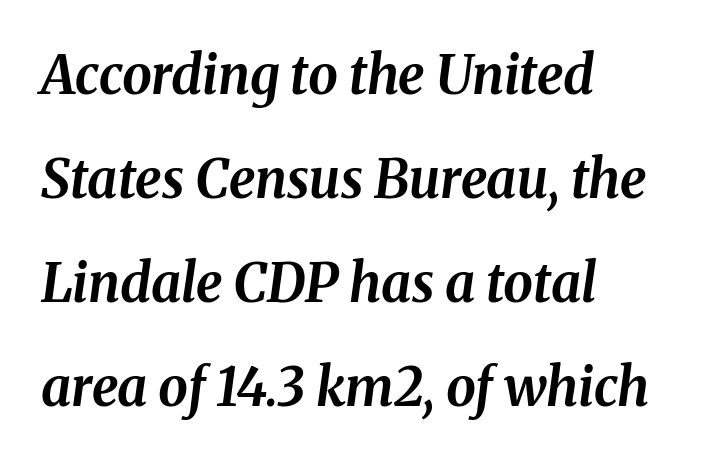
The image shows 53 px bold type, italic (leaning right); set left-aligned, loose line spacing (1.96x), normal letter spacing, not underlined; medium stroke contrast and a medium x-height.
